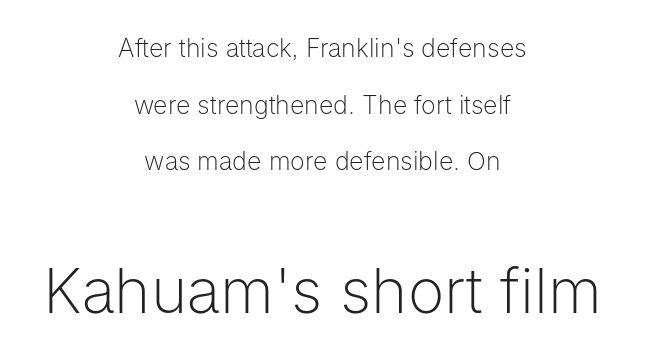
Q: Is the text bold? A: No.
Q: Is the text italic (slanted)? A: No, it is upright.
Q: Is the typeface a serif or a sans-serif typeface? A: Sans-serif.
Q: Is the text underlined? A: No.
Q: How is the paragraph aligned? A: Centered.
Q: Is the spacing between letters normal or unusually wide? A: Normal.
Q: Is the spacing between lines tight, normal or loose? A: Loose.
Q: Which block of text is set in a larger size, the first (top) or the second (bottom)? A: The second (bottom) one.
Q: Width (condensed, normal, or wide)? A: Normal.
Q: Stroke contrast? A: Low.
Q: x-height? A: Medium.
Q: Monospaced? A: No.
